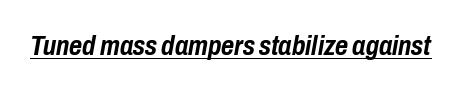
A typesetter would call this proportional, since set widths differ per character. You can tell it's italic because the verticals aren't actually vertical. These lines carry a lot of weight — the face is fully bold. Nothing unusual about the tracking: characters are spaced as the font intends. Check the space under the baseline: a stroke is drawn there.
